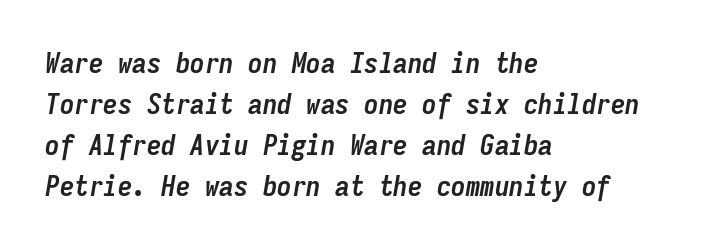
The image shows 29 px semibold, condensed type, italic (leaning right), monospaced; set left-aligned, normal line spacing (1.41x), normal letter spacing, not underlined; low stroke contrast and a medium x-height.
